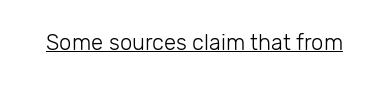
The image shows 22 px text type, upright; set normal letter spacing, underlined.
